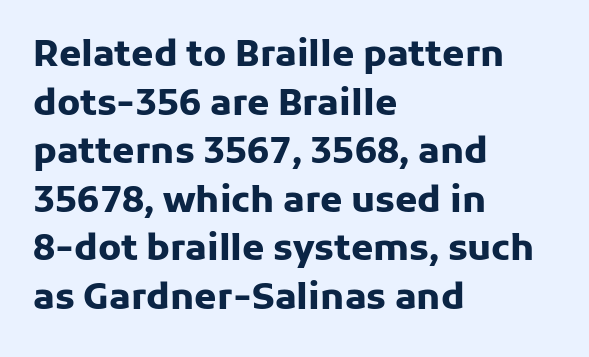
Q: Is the text bold? A: Yes.
Q: Is the text italic (slanted)? A: No, it is upright.
Q: Is the typeface a serif or a sans-serif typeface? A: Sans-serif.
Q: Is the text underlined? A: No.
Q: How is the paragraph aligned? A: Left-aligned.
Q: Is the spacing between letters normal or unusually wide? A: Normal.
Q: Is the spacing between lines tight, normal or loose? A: Normal.
Q: Width (condensed, normal, or wide)? A: Normal.
Q: Stroke contrast? A: Low.
Q: x-height? A: Medium.
Q: Monospaced? A: No.
